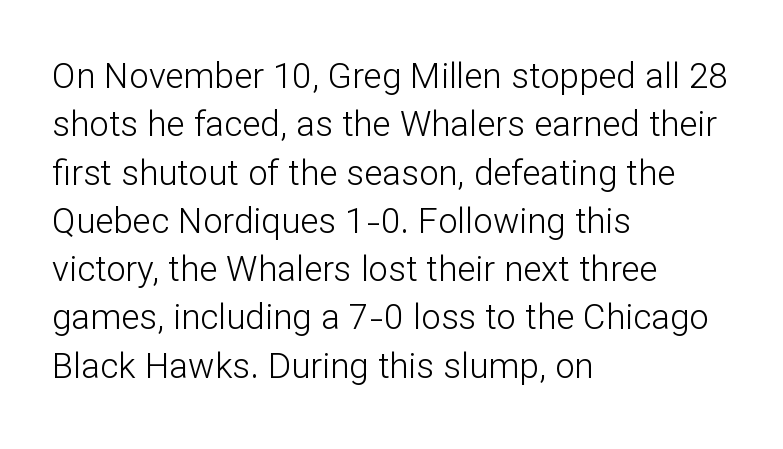
Q: Is the text bold? A: No.
Q: Is the text italic (slanted)? A: No, it is upright.
Q: Is the typeface a serif or a sans-serif typeface? A: Sans-serif.
Q: Is the text underlined? A: No.
Q: How is the paragraph aligned? A: Left-aligned.
Q: Is the spacing between letters normal or unusually wide? A: Normal.
Q: Is the spacing between lines tight, normal or loose? A: Normal.
Q: Width (condensed, normal, or wide)? A: Normal.
Q: Stroke contrast? A: Low.
Q: x-height? A: Medium.
Q: Monospaced? A: No.
